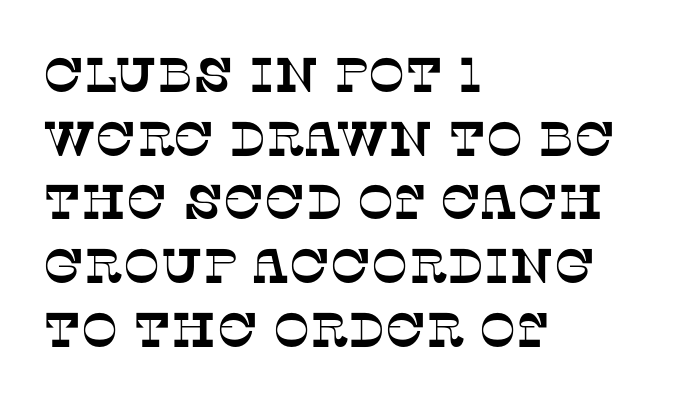
The image shows 49 px serif type; set left-aligned, normal line spacing (1.3x), normal letter spacing, not underlined; low stroke contrast and a large x-height.
